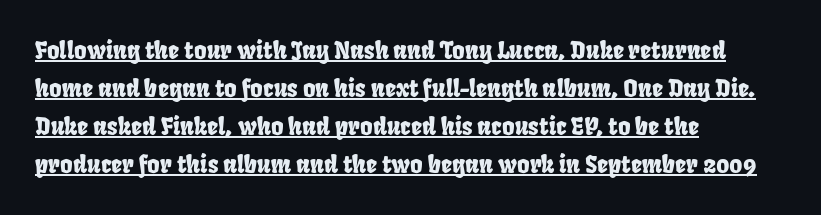
Q: Is the text underlined? A: Yes.
Q: How is the paragraph aligned? A: Left-aligned.
Q: Is the spacing between letters normal or unusually wide? A: Normal.
Q: Is the spacing between lines tight, normal or loose? A: Normal.
